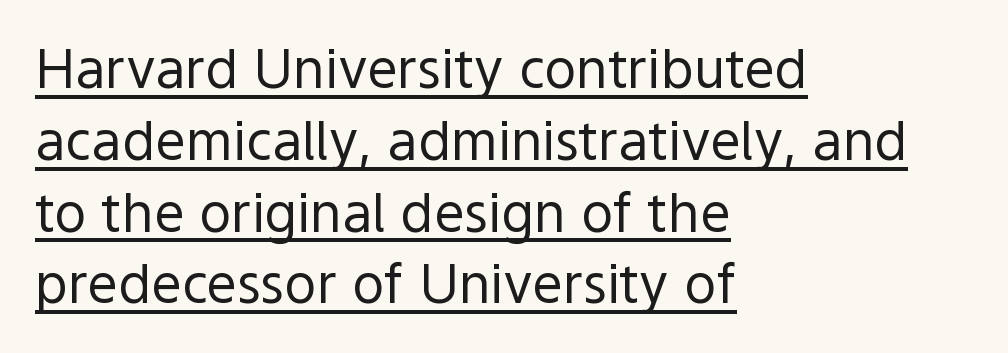
{"serif": "no", "italic": "no", "bold": "no", "weight": "regular", "width": "normal", "x_height": "medium", "monospaced": "no", "underline": "yes", "align": "left", "line_spacing": "normal", "line_spacing_ratio": 1.33, "letter_spacing": "normal", "letter_spacing_em": 0.0, "glyph_px": 54}
